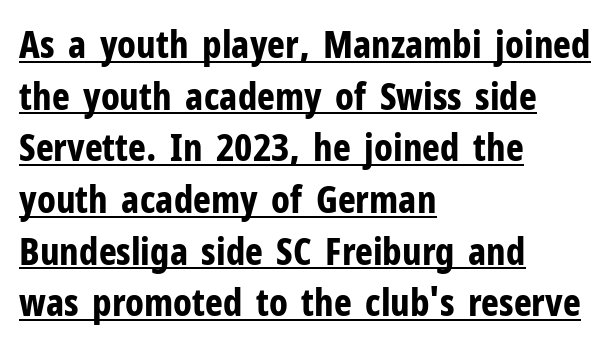
The image shows 38 px bold, condensed sans-serif type, upright; set left-aligned, normal line spacing (1.36x), normal letter spacing, underlined; low stroke contrast and a medium x-height.
